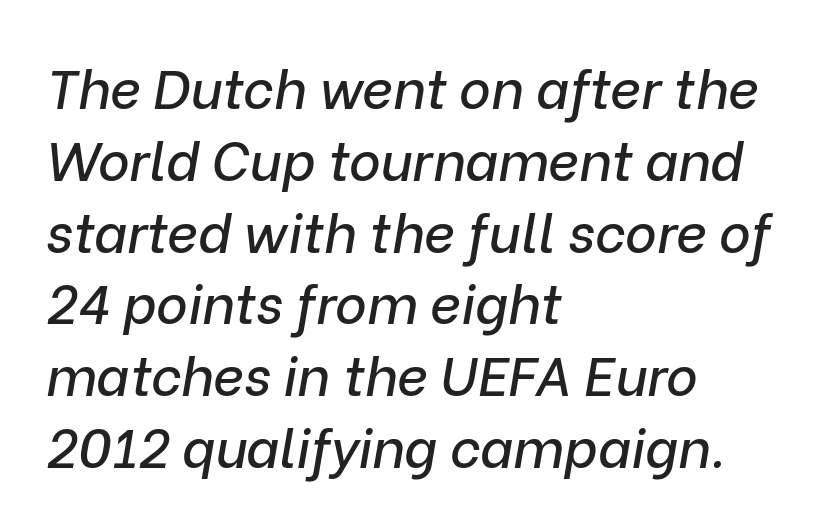
The image shows 54 px text type, italic (leaning right); set left-aligned, normal line spacing (1.33x), normal letter spacing, not underlined; low stroke contrast and a medium x-height.
